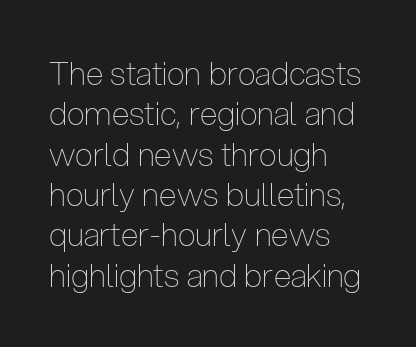
Q: Is the text bold? A: No.
Q: Is the text italic (slanted)? A: No, it is upright.
Q: Is the typeface a serif or a sans-serif typeface? A: Sans-serif.
Q: Is the text underlined? A: No.
Q: How is the paragraph aligned? A: Left-aligned.
Q: Is the spacing between letters normal or unusually wide? A: Normal.
Q: Is the spacing between lines tight, normal or loose? A: Normal.
Q: Width (condensed, normal, or wide)? A: Condensed.
Q: Stroke contrast? A: Low.
Q: x-height? A: Medium.
Q: Monospaced? A: No.
